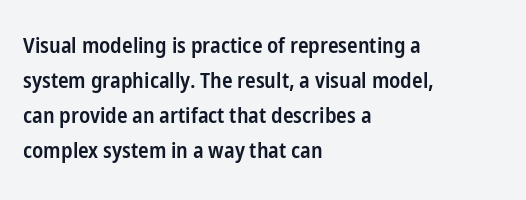
Q: Is the text bold? A: Semi-bold.
Q: Is the text italic (slanted)? A: No, it is upright.
Q: Is the text underlined? A: No.
Q: How is the paragraph aligned? A: Left-aligned.
Q: Is the spacing between letters normal or unusually wide? A: Normal.
Q: Is the spacing between lines tight, normal or loose? A: Normal.
